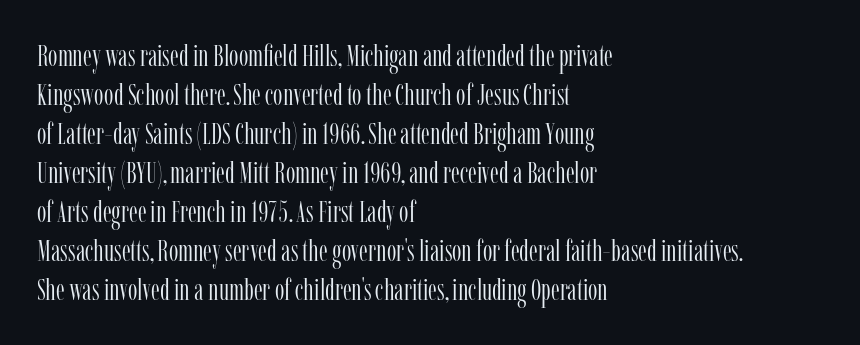
The image shows 30 px light, condensed serif type, upright; set left-aligned, normal line spacing (1.3x), normal letter spacing, not underlined; low stroke contrast and a medium x-height.
